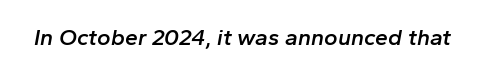
The image shows 23 px text type, italic (leaning right); set normal letter spacing, not underlined.
